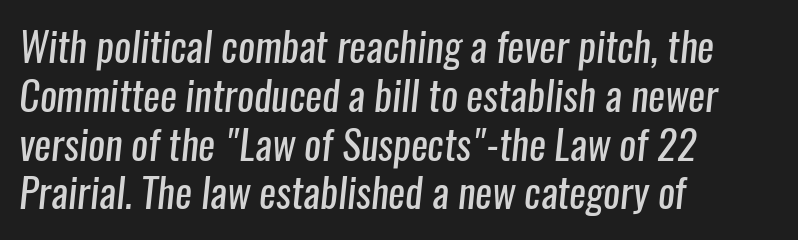
This sample has the flowing, uneven cadence of proportional lettering. Here the glyphs are tracked normally, forming tight word shapes. Descender tails drop into unmarked territory. The glyphs in this specimen are sans serif.
